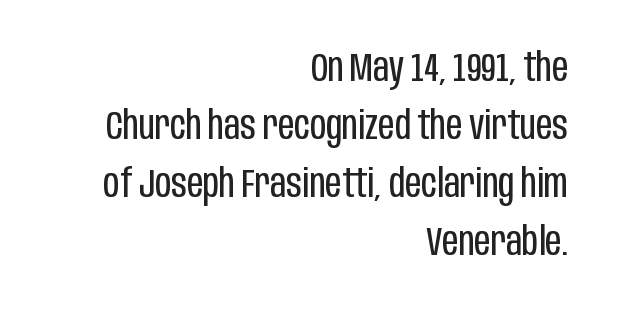
Each letter keeps its own natural width here, so spacing adapts to shape. The letters stand straight up with perfectly vertical stems. All the whitespace from short lines collects on the left. The passage shown has conventional tracking throughout. Vertical spacing — default.
